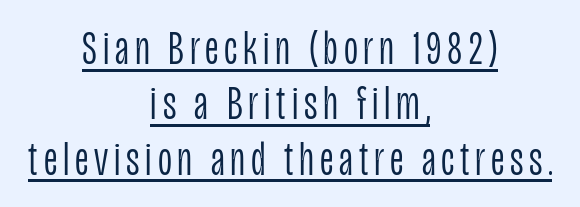
Notice how the passage keeps no hard edge, just a central spine. The font is comparable to plain body text, perhaps lighter. The typeface chosen for these lines omits serifs. The vertical gap from one line to the next is small. The face used here is proportionally spaced, like ordinary book or web type.
